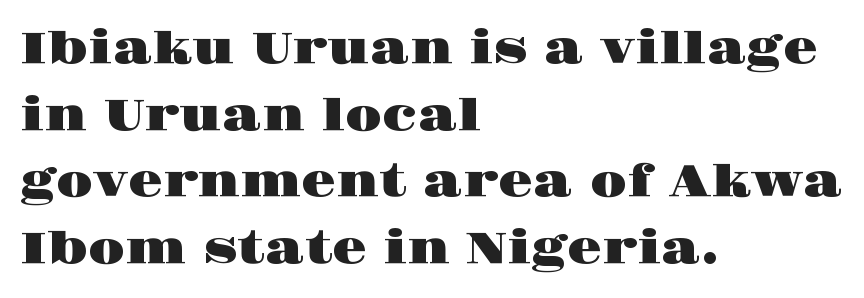
Upright lettering throughout. Serif or sans? Serif — the stroke terminals have little feet. Successive baselines arrive at the customary interval. The passage shown is not underscored anywhere. The lines in this sample share a left origin and differ only in where they stop.
